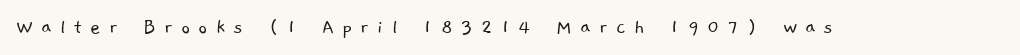
{"bold": "no", "underline": "no", "letter_spacing": "wide", "letter_spacing_em": 0.38, "glyph_px": 22}
